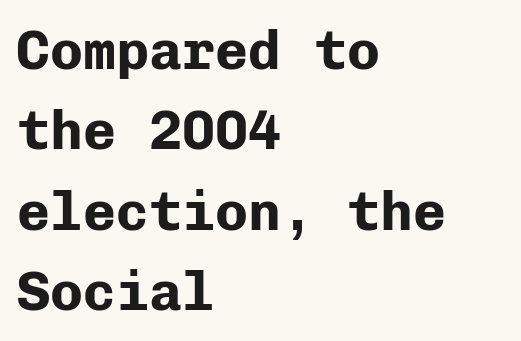
{"serif": "no", "italic": "no", "bold": "yes", "weight": "bold", "width": "normal", "stroke_contrast": "low", "x_height": "medium", "monospaced": "yes", "underline": "no", "align": "left", "line_spacing": "normal", "line_spacing_ratio": 1.46, "letter_spacing": "normal", "letter_spacing_em": 0.0, "glyph_px": 55}
